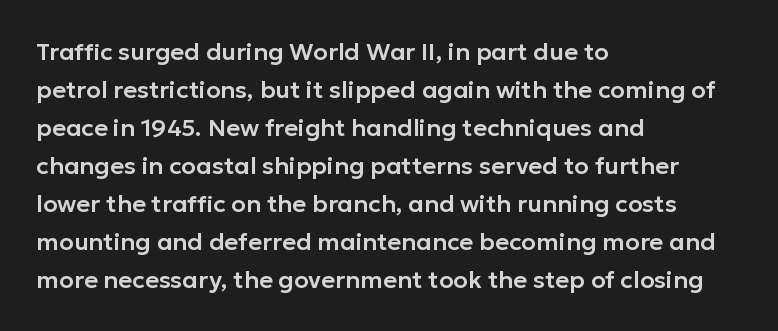
{"italic": "no", "underline": "no", "align": "left", "line_spacing": "normal", "line_spacing_ratio": 1.58, "letter_spacing": "normal", "letter_spacing_em": 0.0, "glyph_px": 24}
